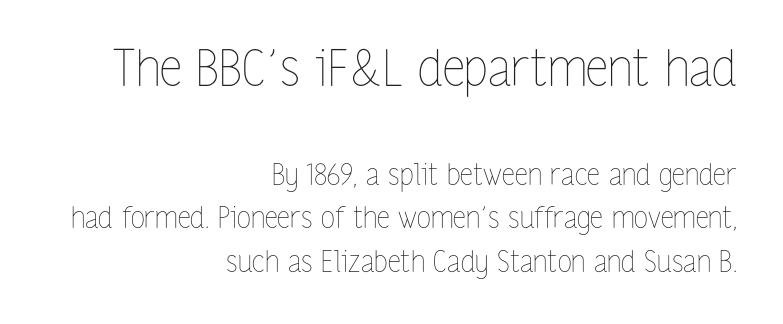
Q: Is the text bold? A: No.
Q: Is the text italic (slanted)? A: No, it is upright.
Q: Is the text underlined? A: No.
Q: How is the paragraph aligned? A: Right-aligned.
Q: Is the spacing between letters normal or unusually wide? A: Normal.
Q: Is the spacing between lines tight, normal or loose? A: Normal.
Q: Which block of text is set in a larger size, the first (top) or the second (bottom)? A: The first (top) one.
Q: Width (condensed, normal, or wide)? A: Condensed.
Q: Stroke contrast? A: Low.
Q: x-height? A: Medium.
Q: Monospaced? A: No.
